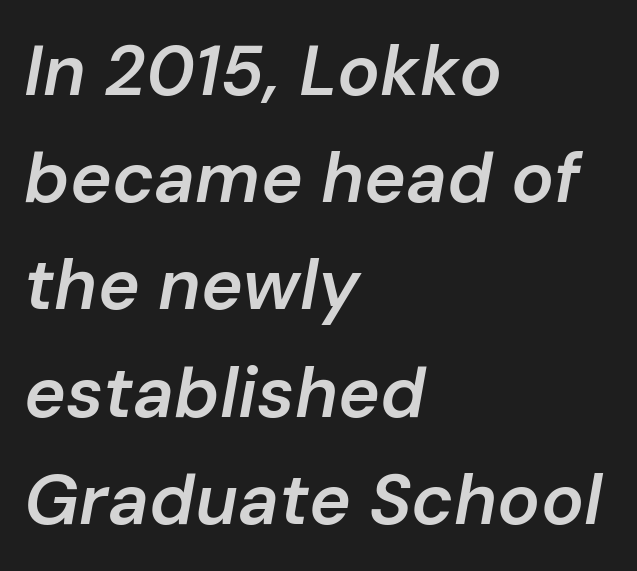
A classic flush-left, rag-right setting is used for this passage. Glyph-to-glyph distance matches everyday printed text. The strokes are fattened partway — semibold, not bold. Leading matches the norm, producing a regular column.
